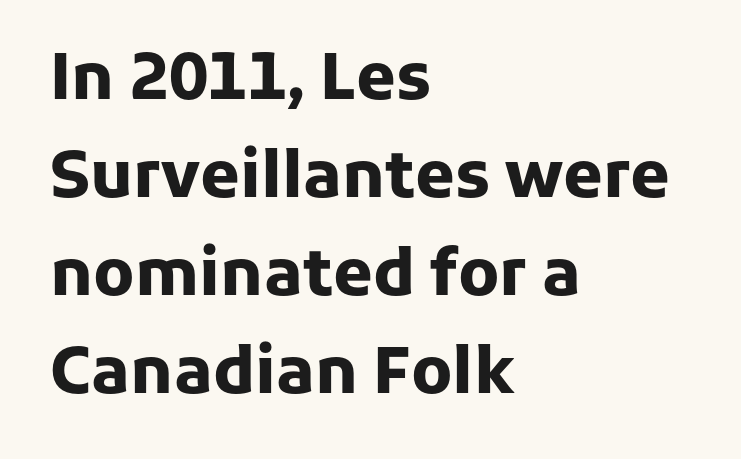
Q: Is the text bold? A: Yes.
Q: Is the text italic (slanted)? A: No, it is upright.
Q: Is the typeface a serif or a sans-serif typeface? A: Sans-serif.
Q: Is the text underlined? A: No.
Q: How is the paragraph aligned? A: Left-aligned.
Q: Is the spacing between letters normal or unusually wide? A: Normal.
Q: Is the spacing between lines tight, normal or loose? A: Normal.
Q: Width (condensed, normal, or wide)? A: Normal.
Q: Stroke contrast? A: Low.
Q: x-height? A: Medium.
Q: Monospaced? A: No.
